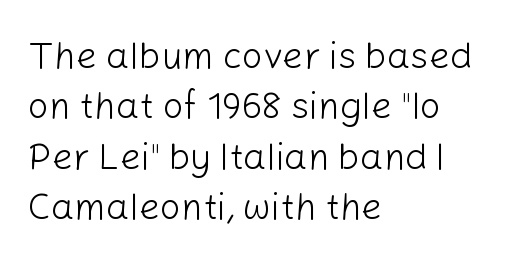
The image shows 37 px light sans-serif type, upright; set left-aligned, normal line spacing (1.36x), normal letter spacing, not underlined; low stroke contrast and a medium x-height.
